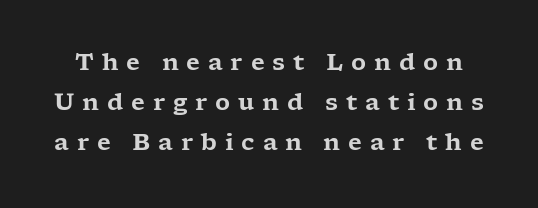
{"italic": "no", "underline": "no", "line_spacing_ratio": 1.73, "letter_spacing": "wide", "letter_spacing_em": 0.34, "glyph_px": 23}
